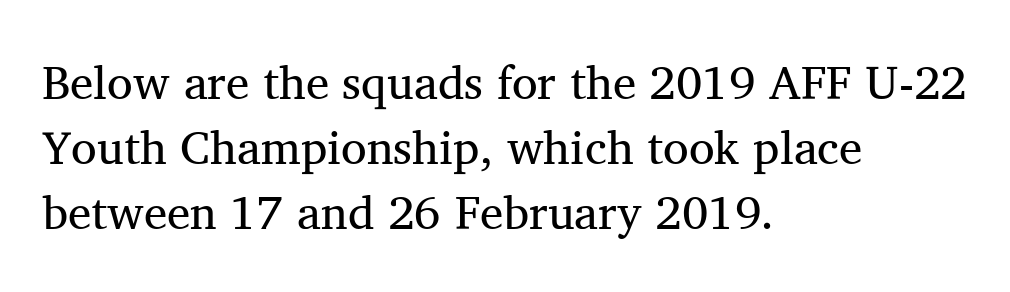
The image shows 47 px regular-weight serif type, upright; set left-aligned, normal line spacing (1.38x), normal letter spacing, not underlined; medium stroke contrast and a medium x-height.
